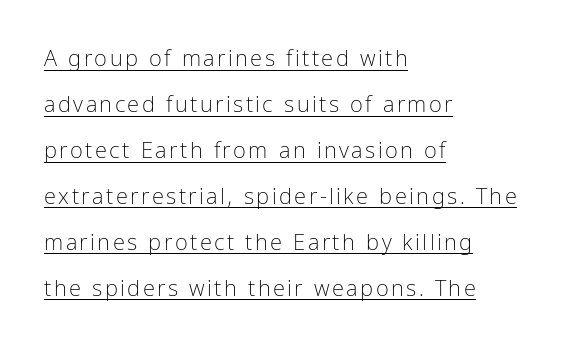
{"italic": "no", "bold": "no", "underline": "yes", "align": "left", "line_spacing": "loose", "line_spacing_ratio": 2.09, "glyph_px": 22}
